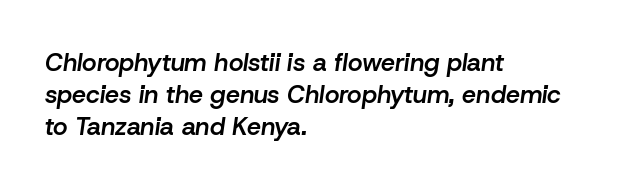
The image shows 25 px text type, italic (leaning right); set left-aligned, normal line spacing (1.28x), normal letter spacing, not underlined.
